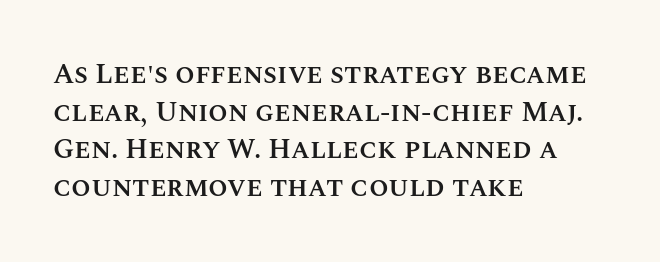
{"italic": "no", "bold": "semi", "weight": "semibold", "width": "normal", "stroke_contrast": "medium", "x_height": "large", "monospaced": "no", "underline": "no", "align": "left", "line_spacing": "normal", "line_spacing_ratio": 1.34, "letter_spacing": "normal", "letter_spacing_em": 0.0, "glyph_px": 28}
